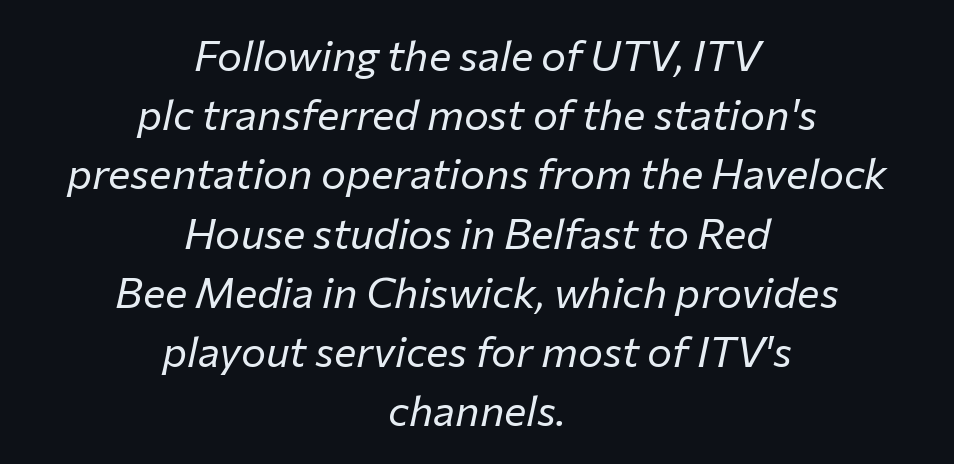
The image shows 42 px regular-weight type, italic (leaning right); set centered, normal line spacing (1.41x), normal letter spacing, not underlined; low stroke contrast and a medium x-height.
